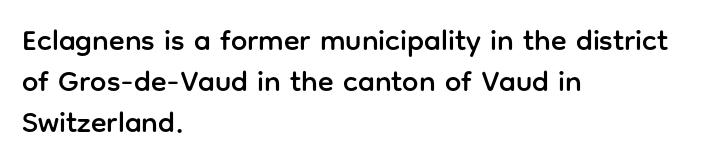
The image shows 29 px sans-serif type, upright; set left-aligned, normal line spacing (1.42x), normal letter spacing, not underlined; low stroke contrast and a medium x-height.
